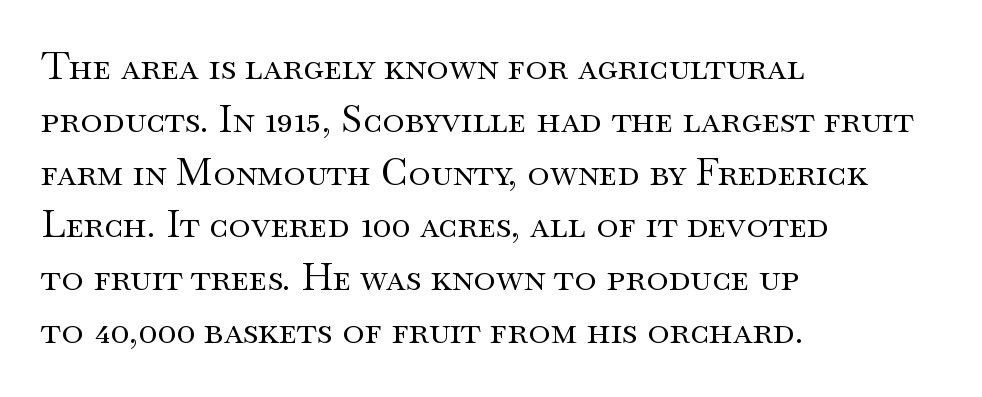
Note the varied advance widths — an 'i' is clearly narrower than an 'm'. These lines are set flush left with a ragged right edge. Heaviness? Minimal to ordinary, like unemphasized prose. What's the leading like? Ordinary, nothing unusual.
